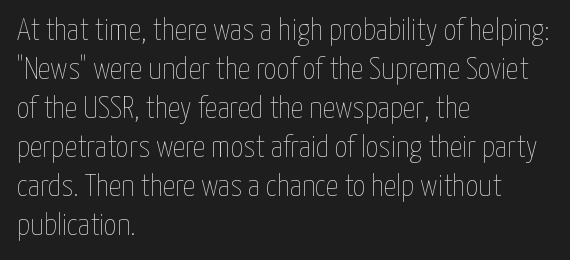
The image shows 31 px thin, condensed type, upright; set left-aligned, normal line spacing (1.26x), normal letter spacing, not underlined; low stroke contrast and a medium x-height.
